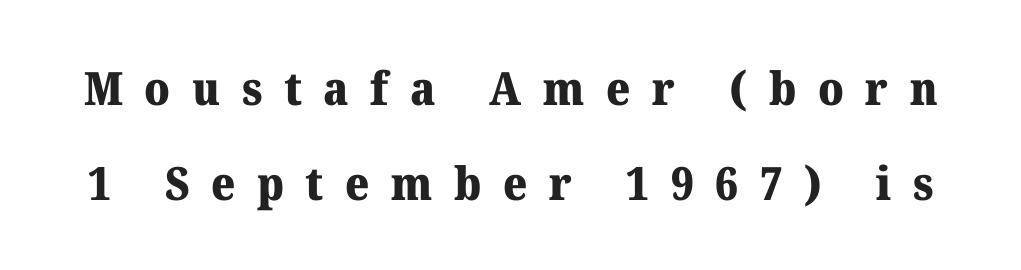
Q: Is the text bold? A: Yes.
Q: Is the text italic (slanted)? A: No, it is upright.
Q: Is the typeface a serif or a sans-serif typeface? A: Serif.
Q: Is the text underlined? A: No.
Q: Is the spacing between letters normal or unusually wide? A: Unusually wide.
Q: Is the spacing between lines tight, normal or loose? A: Loose.
Q: Width (condensed, normal, or wide)? A: Normal.
Q: Stroke contrast? A: Medium.
Q: x-height? A: Medium.
Q: Monospaced? A: No.
